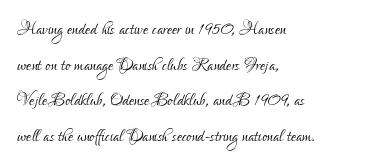
{"bold": "no", "underline": "no", "align": "left", "line_spacing": "normal", "line_spacing_ratio": 1.55, "letter_spacing": "normal", "letter_spacing_em": 0.0, "glyph_px": 23}
